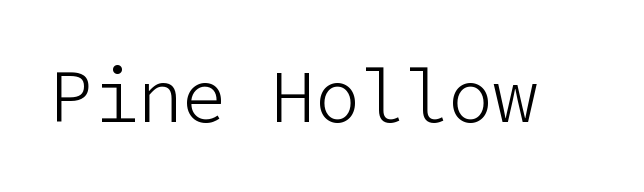
{"serif": "no", "italic": "no", "bold": "no", "weight": "light", "width": "normal", "stroke_contrast": "low", "x_height": "medium", "underline": "no", "letter_spacing": "normal", "letter_spacing_em": 0.0, "glyph_px": 74}
